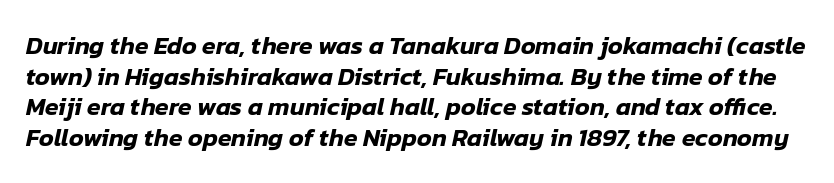
Q: Is the text italic (slanted)? A: Yes, it leans right by about 12 degrees.
Q: Is the text underlined? A: No.
Q: Is the spacing between letters normal or unusually wide? A: Normal.
